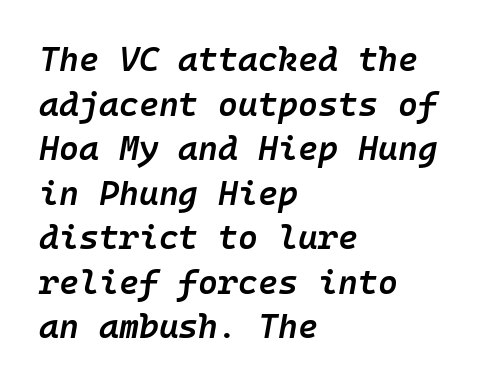
Q: Is the text bold? A: Semi-bold.
Q: Is the text italic (slanted)? A: Yes, it leans right by about 10 degrees.
Q: Is the text underlined? A: No.
Q: How is the paragraph aligned? A: Left-aligned.
Q: Is the spacing between letters normal or unusually wide? A: Normal.
Q: Is the spacing between lines tight, normal or loose? A: Normal.
Q: Width (condensed, normal, or wide)? A: Normal.
Q: Stroke contrast? A: Low.
Q: x-height? A: Medium.
